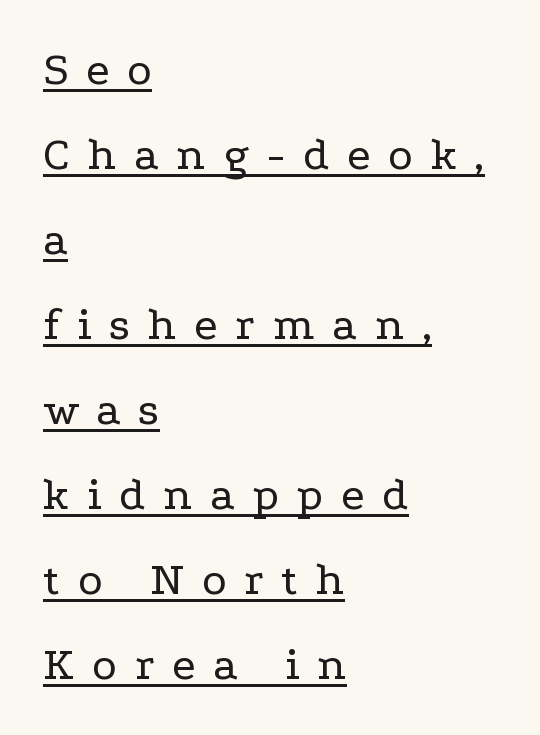
The image shows 47 px regular-weight, wide serif type, upright; set left-aligned, line spacing 1.81x, unusually wide letter spacing (+0.38 em), underlined; low stroke contrast and a medium x-height.
